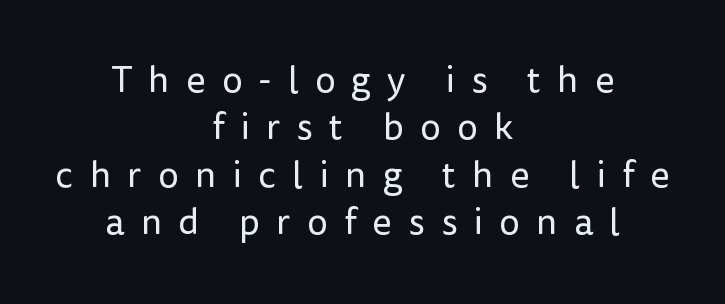
Q: Is the text bold? A: No.
Q: Is the text italic (slanted)? A: No, it is upright.
Q: Is the typeface a serif or a sans-serif typeface? A: Sans-serif.
Q: Is the text underlined? A: No.
Q: How is the paragraph aligned? A: Centered.
Q: Is the spacing between letters normal or unusually wide? A: Unusually wide.
Q: Is the spacing between lines tight, normal or loose? A: Normal.
Q: Width (condensed, normal, or wide)? A: Normal.
Q: Stroke contrast? A: Low.
Q: x-height? A: Medium.
Q: Monospaced? A: No.
